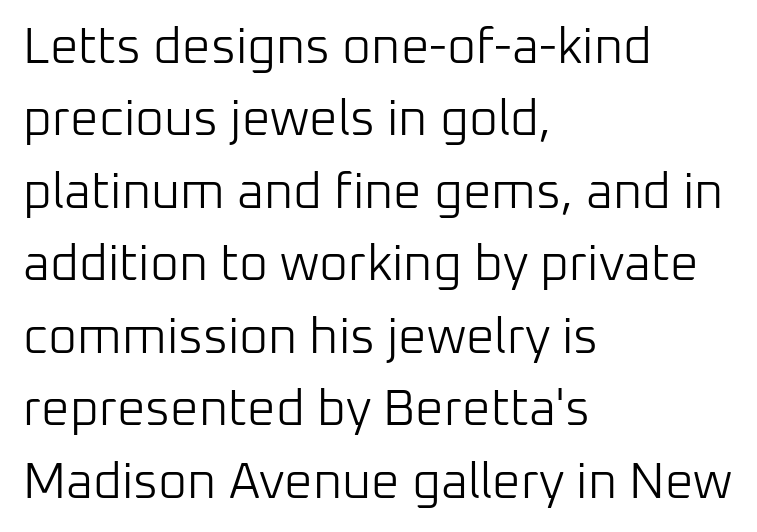
{"serif": "no", "italic": "no", "bold": "no", "weight": "light", "width": "normal", "stroke_contrast": "low", "x_height": "medium", "monospaced": "no", "underline": "no", "align": "left", "line_spacing": "normal", "line_spacing_ratio": 1.45, "letter_spacing": "normal", "letter_spacing_em": 0.0, "glyph_px": 50}
